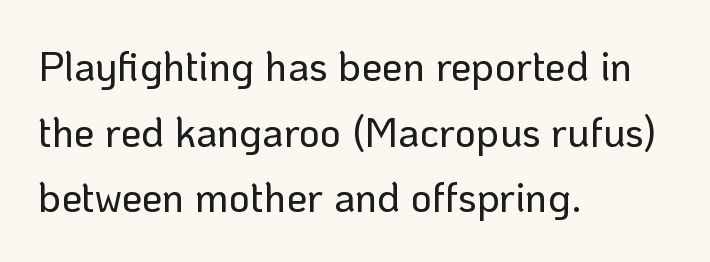
{"serif": "no", "italic": "no", "width": "normal", "stroke_contrast": "low", "x_height": "medium", "monospaced": "no", "underline": "no", "align": "left", "line_spacing": "normal", "line_spacing_ratio": 1.6, "letter_spacing": "normal", "letter_spacing_em": 0.0, "glyph_px": 41}
